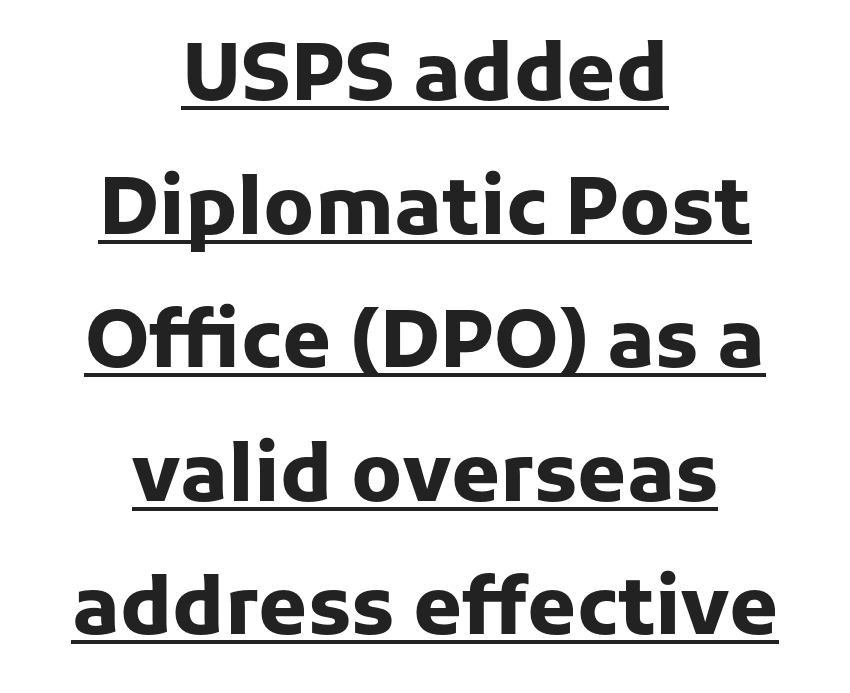
The passage shown is typed in a proportional face where columns would drift. Neither beginnings nor endings align; midpoints do. Heavy, bold letterforms. To sum up the face: it is a sans, with no serifs.
